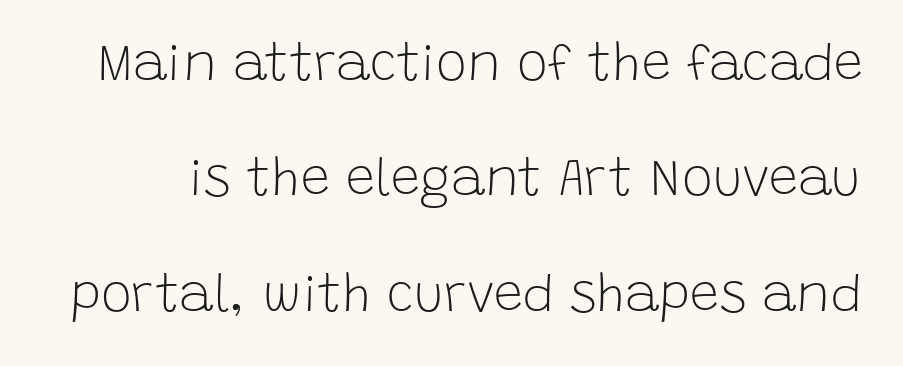
{"serif": "no", "italic": "no", "bold": "no", "weight": "light", "width": "normal", "stroke_contrast": "low", "x_height": "large", "monospaced": "no", "underline": "no", "line_spacing": "loose", "line_spacing_ratio": 2.22, "letter_spacing": "normal", "letter_spacing_em": 0.0, "glyph_px": 52}
